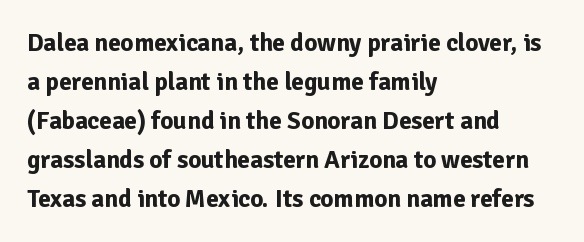
{"italic": "no", "bold": "yes", "underline": "no", "align": "left", "line_spacing": "normal", "line_spacing_ratio": 1.56, "letter_spacing": "normal", "letter_spacing_em": 0.0, "glyph_px": 25}
